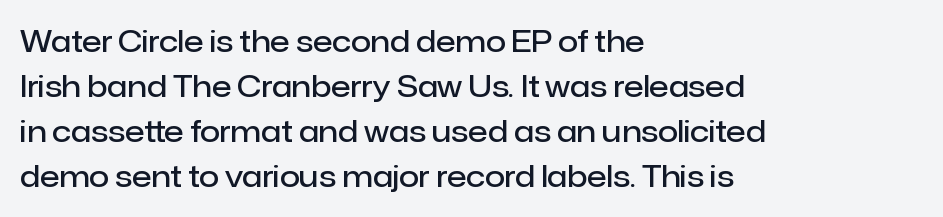
{"serif": "no", "italic": "no", "bold": "semi", "weight": "semibold", "width": "normal", "stroke_contrast": "low", "x_height": "medium", "monospaced": "no", "underline": "no", "align": "left", "line_spacing": "normal", "line_spacing_ratio": 1.55, "letter_spacing": "normal", "letter_spacing_em": 0.0, "glyph_px": 29}
